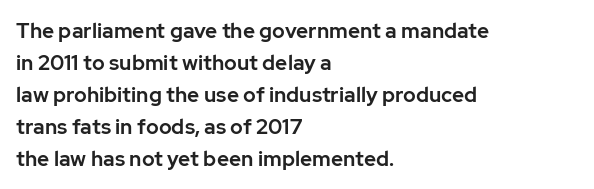
Q: Is the text italic (slanted)? A: No, it is upright.
Q: Is the text underlined? A: No.
Q: How is the paragraph aligned? A: Left-aligned.
Q: Is the spacing between letters normal or unusually wide? A: Normal.
Q: Is the spacing between lines tight, normal or loose? A: Normal.
